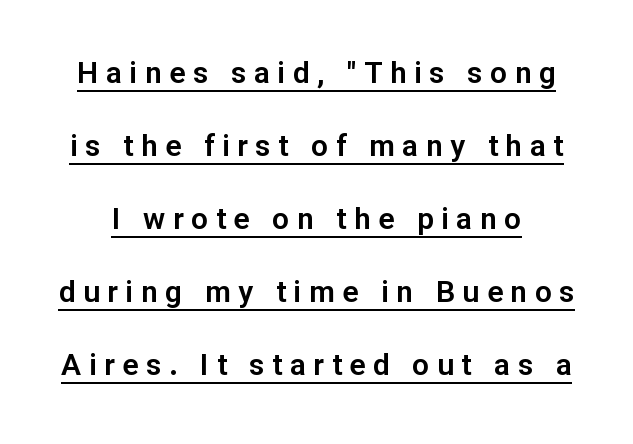
Q: Is the text italic (slanted)? A: No, it is upright.
Q: Is the typeface a serif or a sans-serif typeface? A: Sans-serif.
Q: Is the text underlined? A: Yes.
Q: Is the spacing between letters normal or unusually wide? A: Unusually wide.
Q: Is the spacing between lines tight, normal or loose? A: Loose.
Q: Width (condensed, normal, or wide)? A: Normal.
Q: Stroke contrast? A: Low.
Q: x-height? A: Medium.
Q: Monospaced? A: No.
